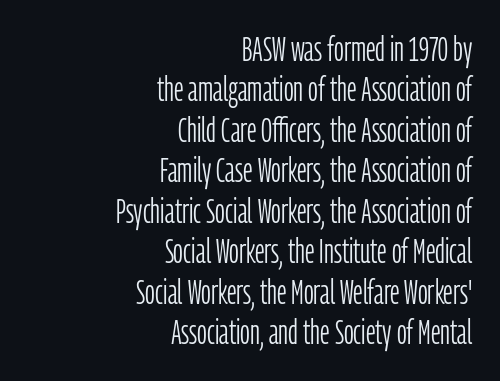
Q: Is the text bold? A: No.
Q: Is the text italic (slanted)? A: No, it is upright.
Q: Is the typeface a serif or a sans-serif typeface? A: Sans-serif.
Q: Is the text underlined? A: No.
Q: How is the paragraph aligned? A: Right-aligned.
Q: Is the spacing between letters normal or unusually wide? A: Normal.
Q: Width (condensed, normal, or wide)? A: Condensed.
Q: Stroke contrast? A: Low.
Q: x-height? A: Medium.
Q: Monospaced? A: No.
